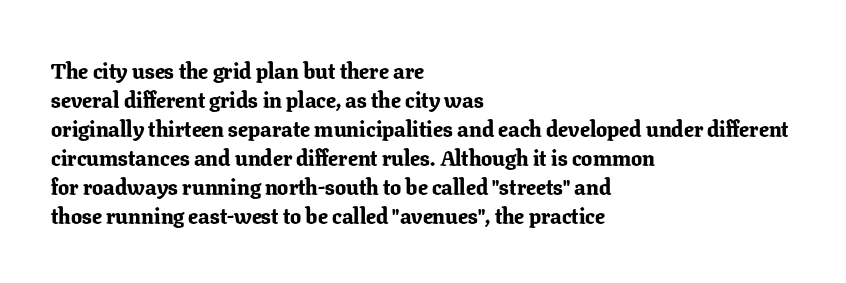
I'd describe the lettering as bold — thick and assertive. Line starts are locked; line ends wander. Nope, not italic — everything's standing straight. Only glyphs here, with clear space below each row.
